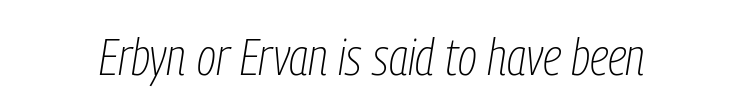
The image shows 51 px thin, condensed type, italic (leaning right); set normal letter spacing, not underlined; low stroke contrast and a medium x-height.
